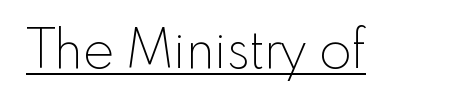
Has an underline been added? It has. The weight tops out at a normal text grade. The passage shown is typed in a proportional face where columns would drift. These lines are composed in type without serifs. Do the letters lean? They stand straight.
